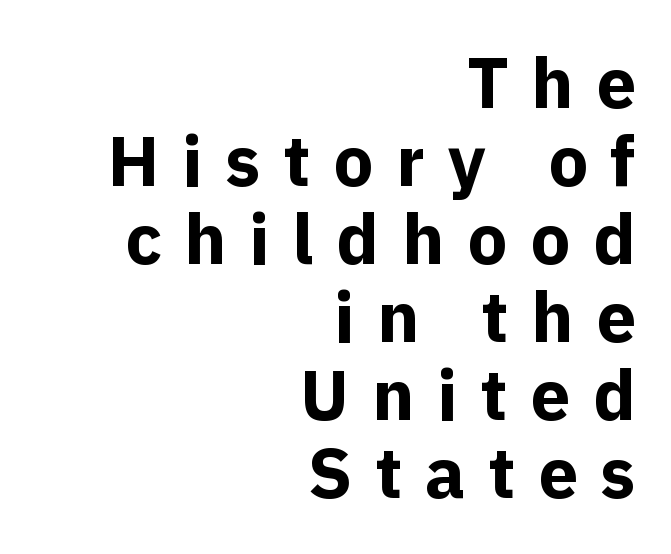
Q: Is the text bold? A: Yes.
Q: Is the text italic (slanted)? A: No, it is upright.
Q: Is the typeface a serif or a sans-serif typeface? A: Sans-serif.
Q: Is the text underlined? A: No.
Q: How is the paragraph aligned? A: Right-aligned.
Q: Is the spacing between letters normal or unusually wide? A: Unusually wide.
Q: Is the spacing between lines tight, normal or loose? A: Tight.
Q: Width (condensed, normal, or wide)? A: Normal.
Q: x-height? A: Medium.
Q: Monospaced? A: No.
